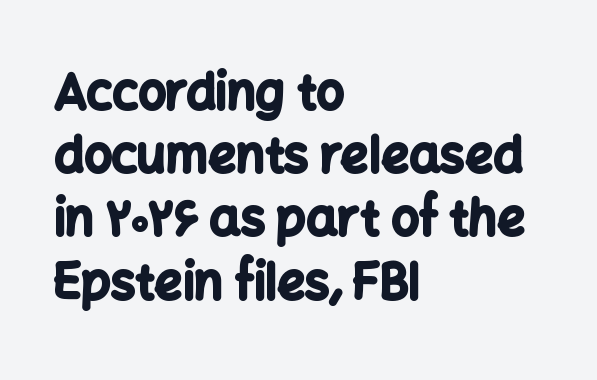
Q: Is the text bold? A: Yes.
Q: Is the text italic (slanted)? A: No, it is upright.
Q: Is the typeface a serif or a sans-serif typeface? A: Sans-serif.
Q: Is the text underlined? A: No.
Q: How is the paragraph aligned? A: Left-aligned.
Q: Is the spacing between letters normal or unusually wide? A: Normal.
Q: Is the spacing between lines tight, normal or loose? A: Normal.
Q: Width (condensed, normal, or wide)? A: Normal.
Q: Stroke contrast? A: Low.
Q: x-height? A: Medium.
Q: Monospaced? A: No.
